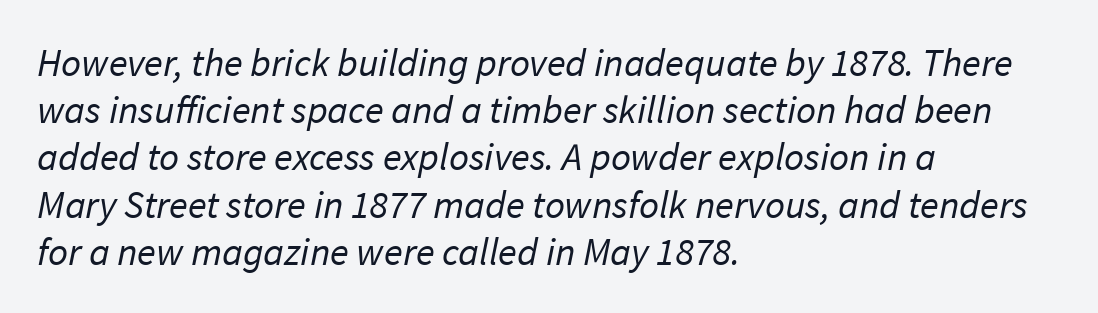
Counters stay open thanks to moderate or lighter strokes. Words appear dense and cohesive because spacing is normal. One-word summary of the alignment: left. This rendering employs a face without finishing strokes, i.e., a sans-serif. Check under the words: just untouched page.
